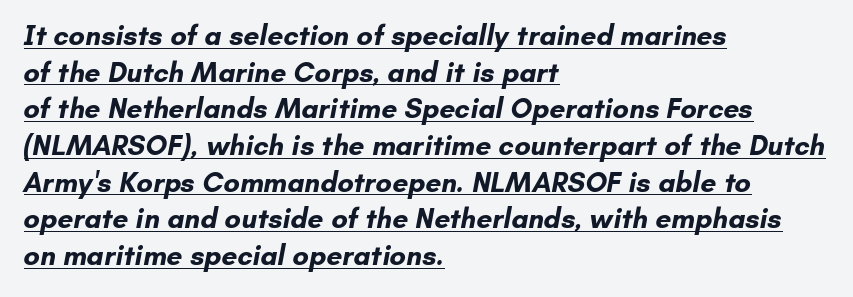
A student would call this left alignment; a typographer would say flush left, rag right. Grotesque or geometric, the face here clearly has no serifs. A baseline rule has been typeset under these characters. On the weight axis this lands at bold, roughly 700. In terms of letterspacing, this is plain default setting.
